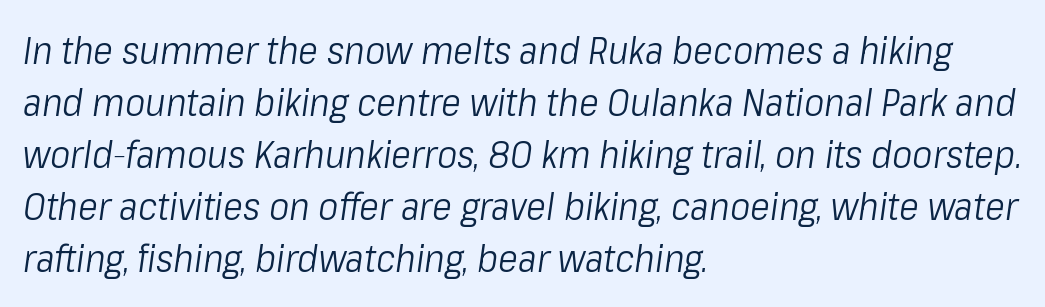
{"italic": "yes", "lean": "right", "slant_degrees": 8, "bold": "no", "weight": "light", "width": "condensed", "stroke_contrast": "low", "x_height": "medium", "monospaced": "no", "underline": "no", "align": "left", "line_spacing": "normal", "line_spacing_ratio": 1.37, "letter_spacing": "normal", "letter_spacing_em": 0.0, "glyph_px": 38}
